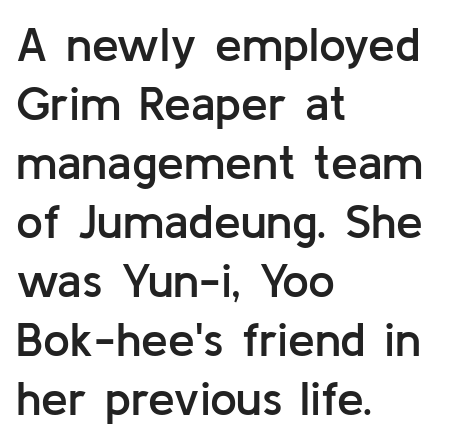
Unlike italic type, these characters show no tilt at all. The passage shown is semibold, sitting just below true bold. Compared with a centered layout, this one pins lines to the left instead. Beneath every word, the page is bare.
